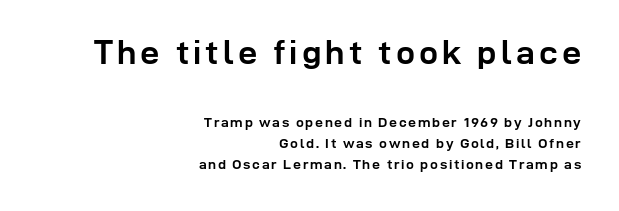
{"serif": "no", "italic": "no", "bold": "yes", "weight": "semibold", "width": "normal", "stroke_contrast": "low", "x_height": "medium", "monospaced": "no", "underline": "no", "align": "right", "line_spacing": "normal", "line_spacing_ratio": 1.49, "larger_block": "first", "size_ratio": 2.43, "glyph_px": 34}
